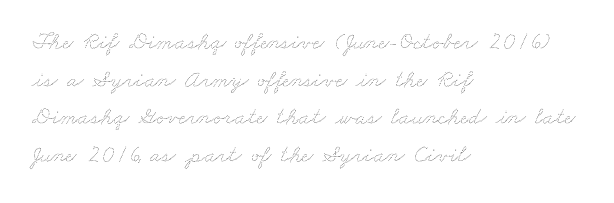
Layout note: lines flush left. The zone under the glyphs is completely vacant. Characters follow at the spacing the type designer built in. The vertical gap from one line to the next is medium. Weight: not bold — regular or lighter.
